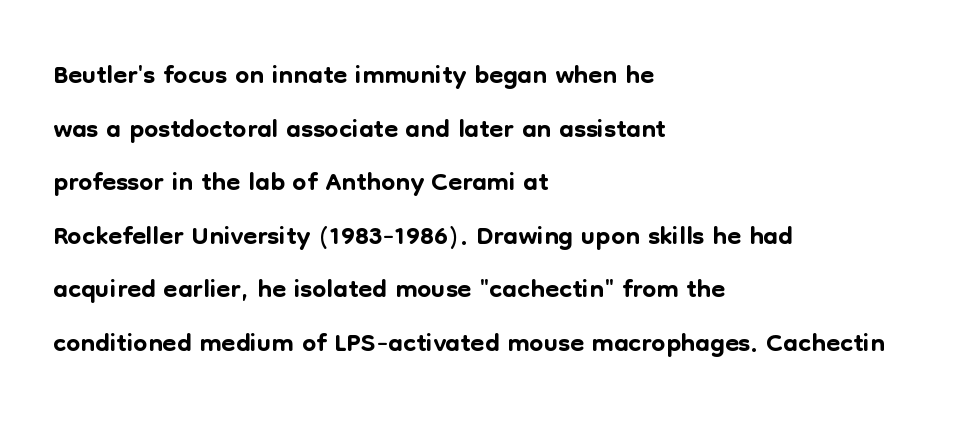
Whoever set this chose a conventional vertical rhythm. A typesetter would mark this as roman, not italic. Anything drawn beneath the words? Only blank space. Grotesque or geometric, the face here clearly has no serifs.
